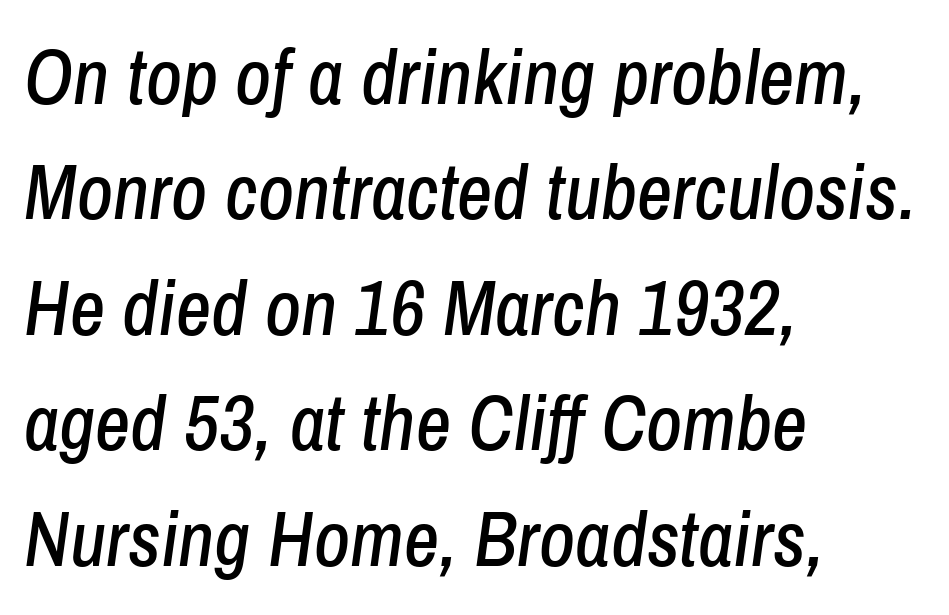
The image shows 77 px condensed type, italic (leaning right); set left-aligned, normal line spacing (1.5x), normal letter spacing, not underlined; low stroke contrast and a medium x-height.
